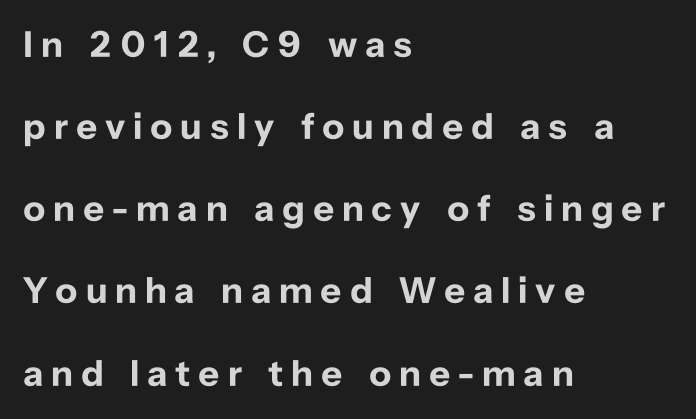
The image shows 37 px bold sans-serif type, upright; set left-aligned, loose line spacing (2.22x), unusually wide letter spacing (+0.21 em), not underlined; low stroke contrast and a medium x-height.
